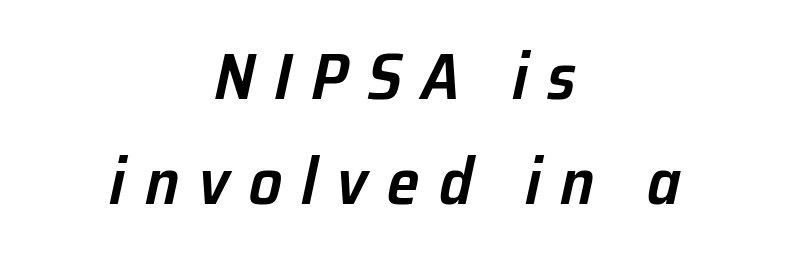
This rendering features lettering with no underline. Is the type slanted? Yes — the strokes lean at a clear angle. The letterforms stand isolated, each surrounded by extra space. Casual observation: everything's sitting right in the middle. Summary of vertical rhythm: regular, with standard interline spacing.
